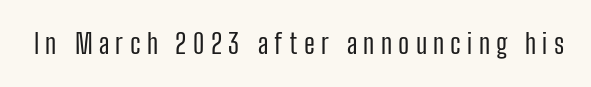
Letter spacing: wide. Is the type heavy? It reads as light-to-regular instead. Clear beneath every line of the passage. Every character sits straight up, as roman type does.
